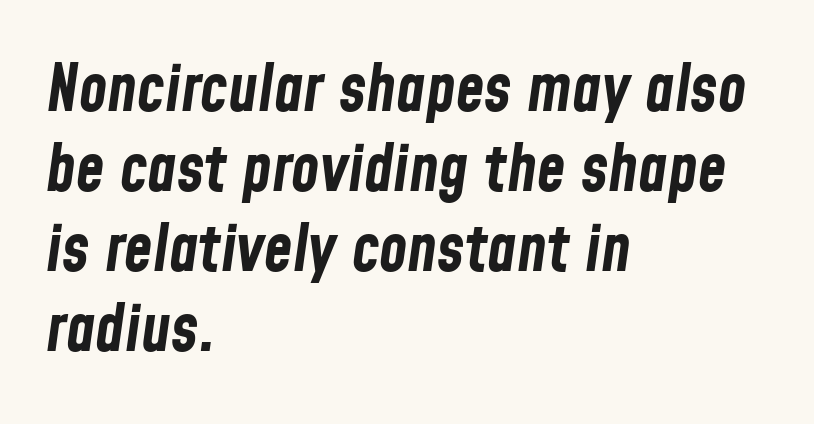
Q: Is the text bold? A: Yes.
Q: Is the text italic (slanted)? A: Yes, it leans right by about 8 degrees.
Q: Is the text underlined? A: No.
Q: How is the paragraph aligned? A: Left-aligned.
Q: Is the spacing between letters normal or unusually wide? A: Normal.
Q: Width (condensed, normal, or wide)? A: Condensed.
Q: Stroke contrast? A: Low.
Q: x-height? A: Medium.
Q: Monospaced? A: No.
